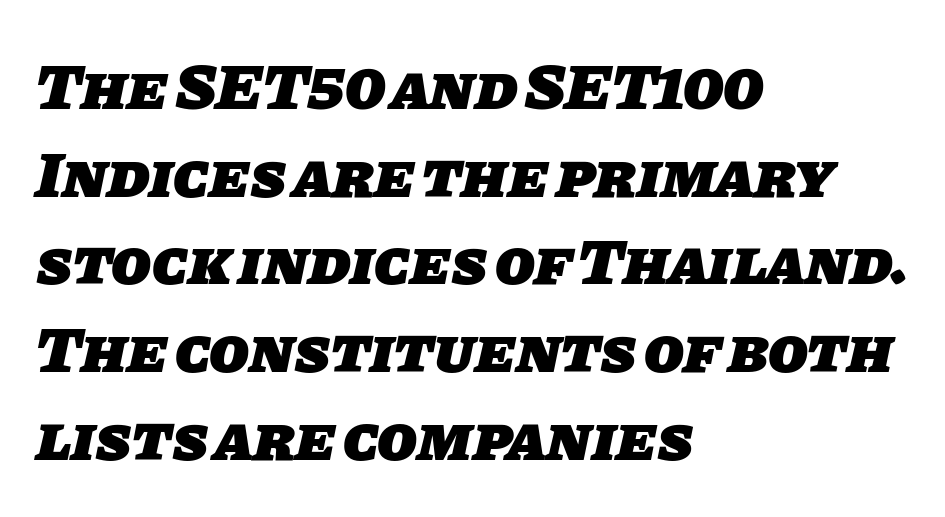
The ragged edge is on the right, which tells us the setting is flush left. Type without underlining. In terms of leading, this rendering sits right in the middle.
